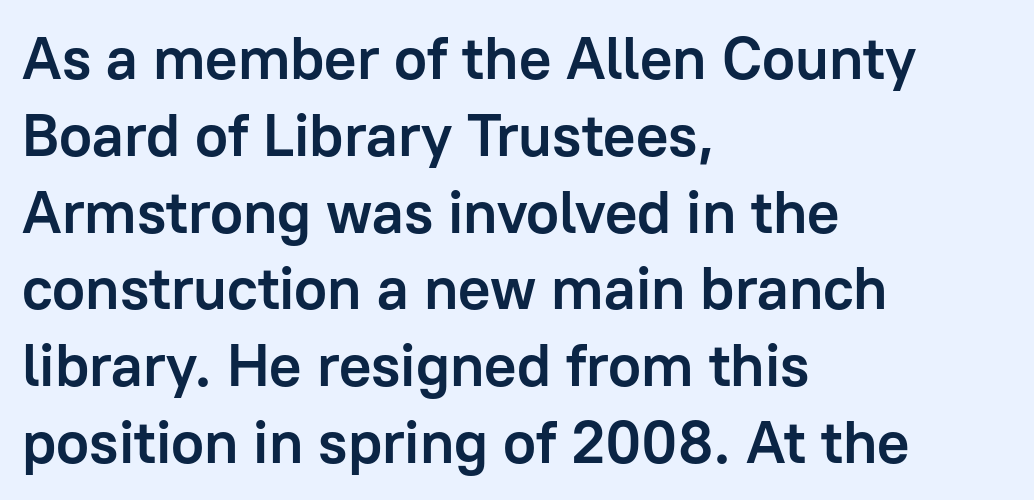
The image shows 60 px semibold sans-serif type, upright; set left-aligned, normal line spacing (1.28x), normal letter spacing, not underlined; low stroke contrast and a medium x-height.
